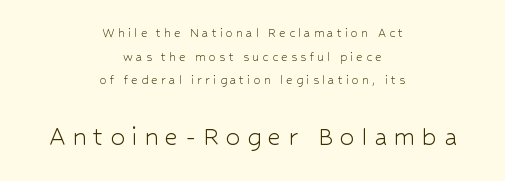
{"serif": "no", "italic": "no", "bold": "no", "weight": "light", "width": "normal", "stroke_contrast": "low", "x_height": "medium", "monospaced": "no", "underline": "no", "align": "center", "line_spacing": "normal", "line_spacing_ratio": 1.69, "letter_spacing": "wide", "letter_spacing_em": 0.23, "larger_block": "second", "size_ratio": 2.07, "glyph_px": 29}
